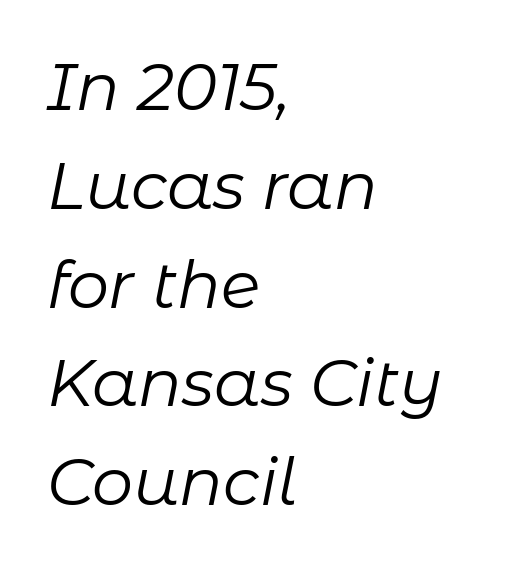
Q: Is the text bold? A: No.
Q: Is the text italic (slanted)? A: Yes, it leans right by about 11 degrees.
Q: Is the text underlined? A: No.
Q: How is the paragraph aligned? A: Left-aligned.
Q: Is the spacing between letters normal or unusually wide? A: Normal.
Q: Is the spacing between lines tight, normal or loose? A: Normal.
Q: Width (condensed, normal, or wide)? A: Normal.
Q: Stroke contrast? A: Low.
Q: x-height? A: Medium.
Q: Monospaced? A: No.
